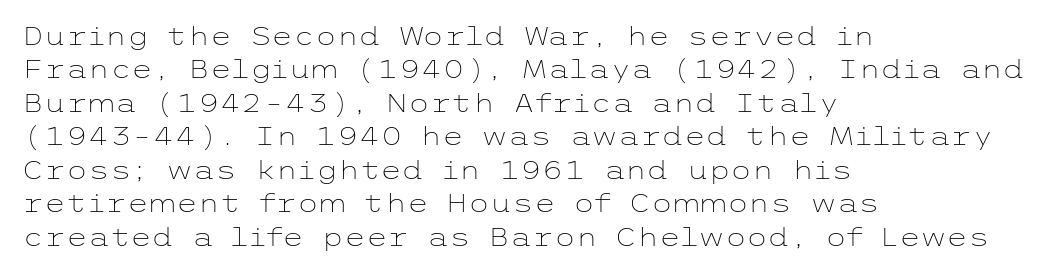
The image shows 25 px text type, upright; set left-aligned, normal line spacing (1.34x), normal letter spacing, not underlined.
